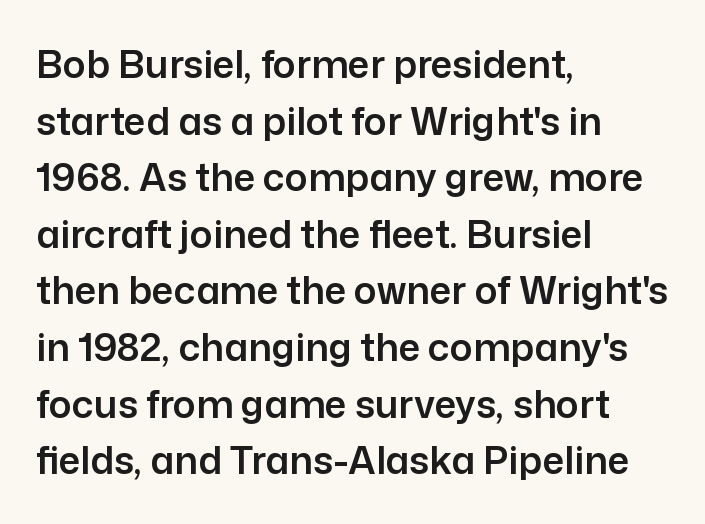
Inter-character spacing is left at the font's built-in metrics. The designer went with a sans here, leaving each stem footless. Is the block centered? No — it sits flush against the left margin. Italic: no, the glyphs are upright roman.
